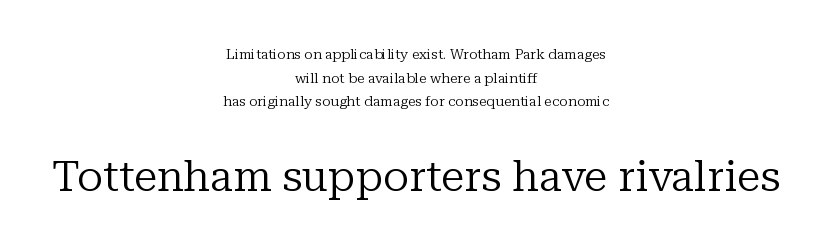
The image shows 43 px regular-weight serif type, upright; set centered, normal line spacing (1.69x), normal letter spacing, not underlined; the second (bottom) block is 3.07x larger; low stroke contrast and a medium x-height.
